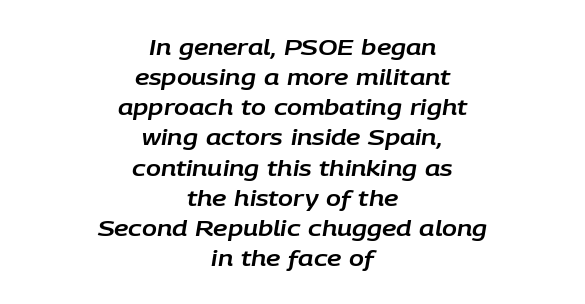
Short and long lines alike share a common midpoint. How are the letters spaced? Ordinarily, with no added tracking. Decoration check: the copy has no underline. Looking at the ascenders, they clearly lean. Leading matches the norm, producing a regular column.
